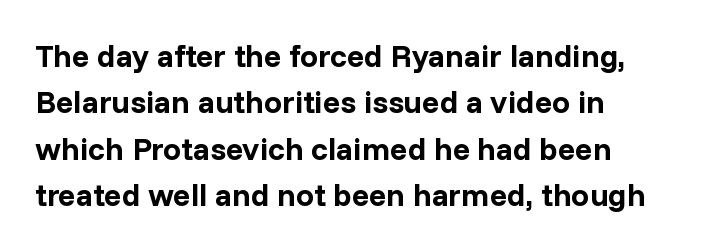
{"serif": "no", "italic": "no", "bold": "yes", "weight": "bold", "width": "normal", "stroke_contrast": "low", "x_height": "medium", "monospaced": "no", "underline": "no", "align": "left", "line_spacing": "normal", "line_spacing_ratio": 1.45, "letter_spacing": "normal", "letter_spacing_em": 0.0, "glyph_px": 32}
